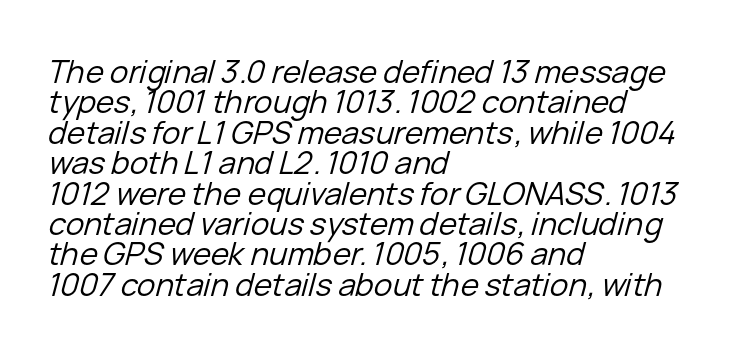
Q: Is the text bold? A: No.
Q: Is the text italic (slanted)? A: Yes, it leans right by about 15 degrees.
Q: Is the text underlined? A: No.
Q: How is the paragraph aligned? A: Left-aligned.
Q: Is the spacing between letters normal or unusually wide? A: Normal.
Q: Is the spacing between lines tight, normal or loose? A: Tight.
Q: Width (condensed, normal, or wide)? A: Normal.
Q: Stroke contrast? A: Low.
Q: x-height? A: Medium.
Q: Monospaced? A: No.
